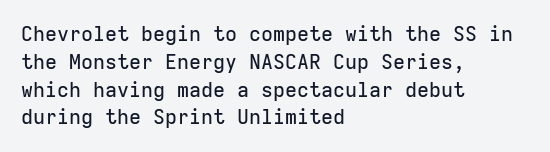
{"italic": "no", "underline": "no", "align": "left", "line_spacing": "normal", "line_spacing_ratio": 1.39, "letter_spacing": "normal", "letter_spacing_em": 0.0, "glyph_px": 20}
